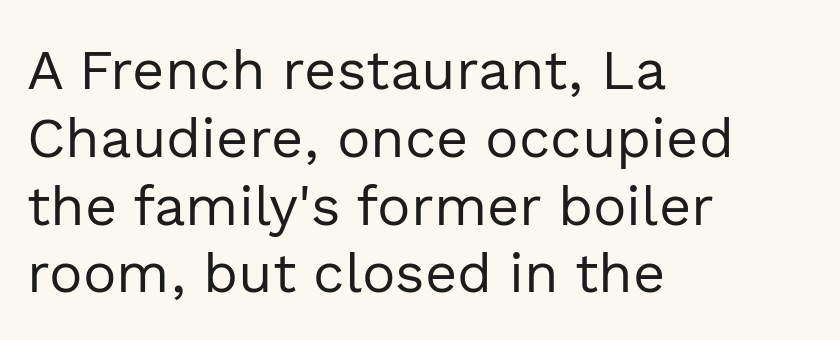
A typesetter would call this zero additional tracking. These lines stack with their left ends in a neat column. Summary of weight: not heavy and not bold. Think of a printed novel: that variable character pitch is what you see here. Are there feet on the stems? There aren't — it's a sans.
